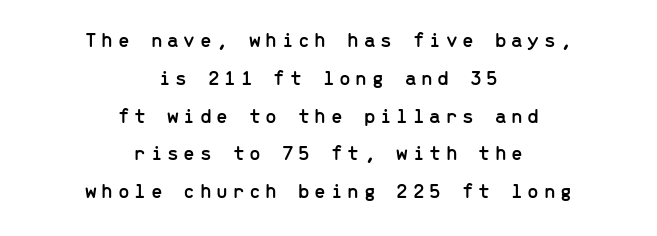
{"italic": "no", "underline": "no", "align": "center", "line_spacing_ratio": 1.8, "letter_spacing": "wide", "letter_spacing_em": 0.22, "glyph_px": 21}
